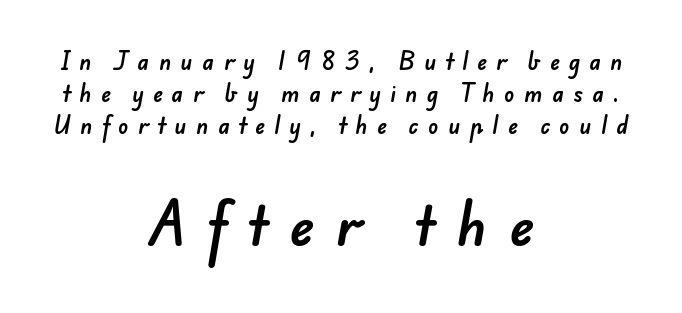
The image shows 52 px sans-serif type; set centered, normal line spacing (1.52x), unusually wide letter spacing (+0.45 em), not underlined; the second (bottom) block is 2.48x larger; low stroke contrast and a small x-height.
